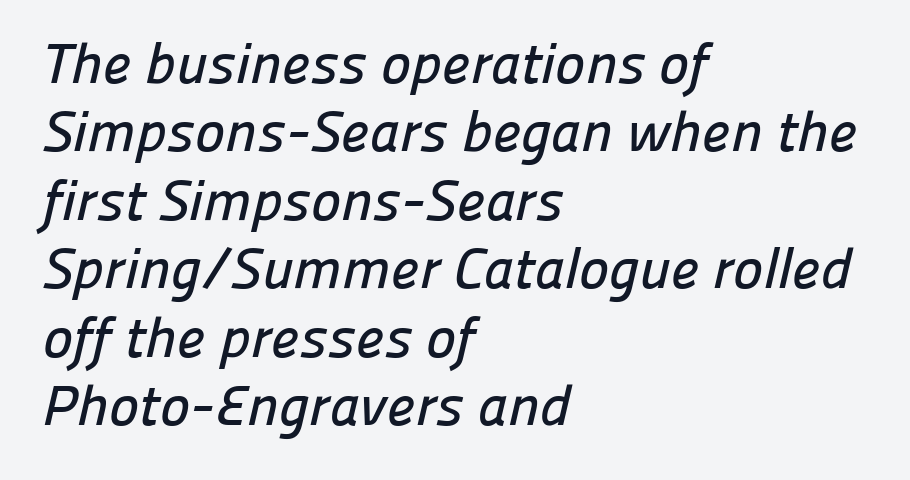
These lines are set flush left with a ragged right edge. The rendering keeps characters at their native spacing. The space beneath each line is pristine and unruled. Look at the bottom of the vertical strokes: they stop flat, with no serifs.
